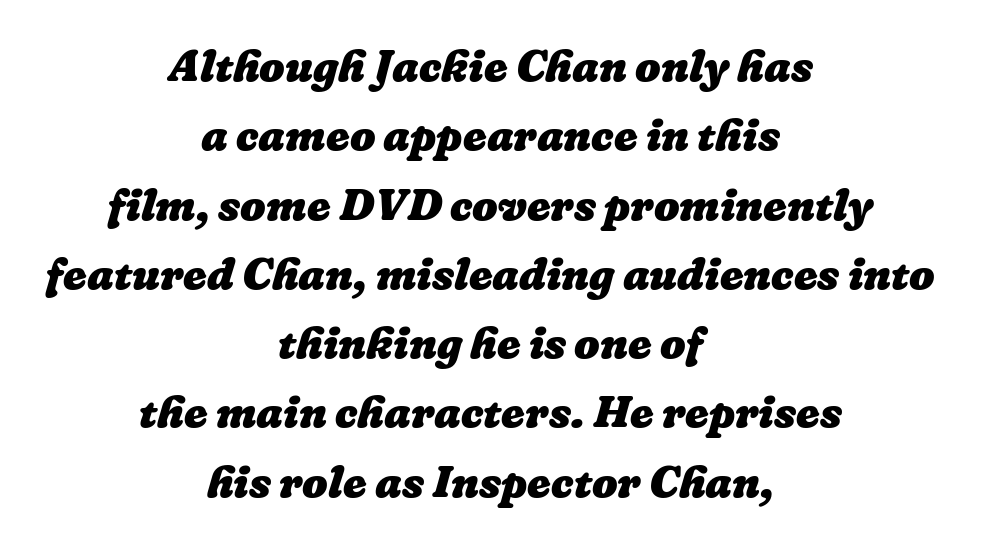
A student would call this center alignment; a typographer would say set centered. The string is rendered with underlining switched off. Honestly, the row spacing looks completely unremarkable. These lines are rendered in a variable-pitch font. Does the weight exceed regular? Yes, all the way to bold.
